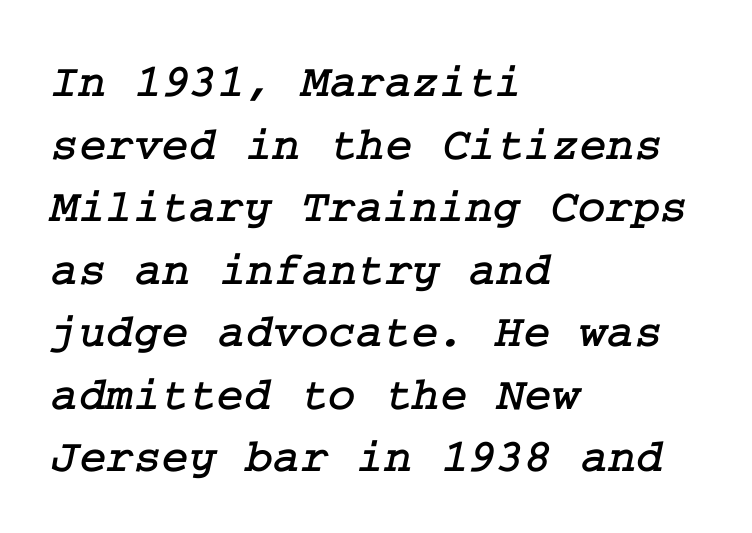
{"serif": "yes", "width": "normal", "stroke_contrast": "low", "x_height": "medium", "underline": "no", "align": "left", "line_spacing": "normal", "line_spacing_ratio": 1.33, "letter_spacing": "normal", "letter_spacing_em": 0.0, "glyph_px": 47}
